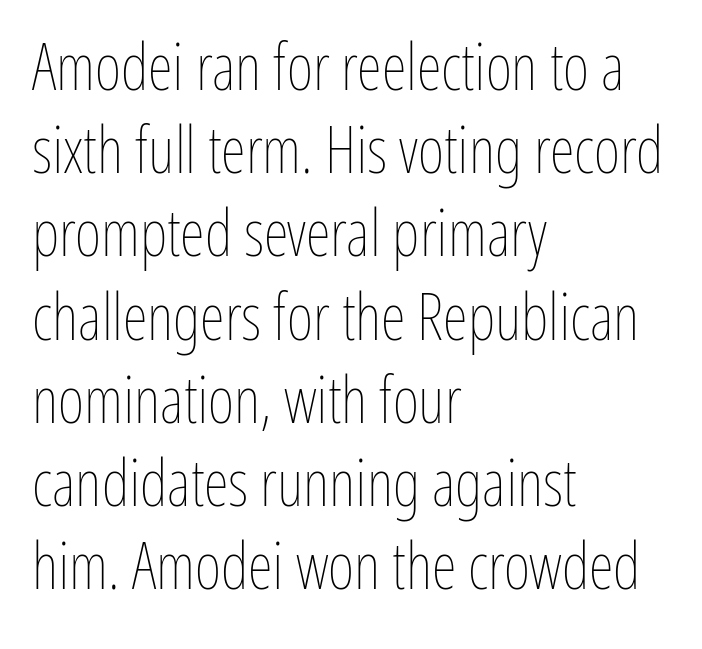
{"italic": "no", "bold": "no", "weight": "thin", "width": "condensed", "stroke_contrast": "low", "x_height": "medium", "monospaced": "no", "underline": "no", "align": "left", "line_spacing": "normal", "line_spacing_ratio": 1.3, "letter_spacing": "normal", "letter_spacing_em": 0.0, "glyph_px": 64}
